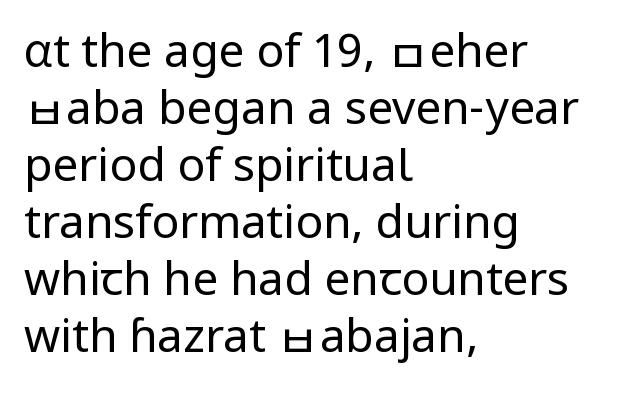
The image shows 46 px regular-weight sans-serif type, upright; set left-aligned, line spacing 1.24x, normal letter spacing, not underlined; low stroke contrast and a medium x-height.
